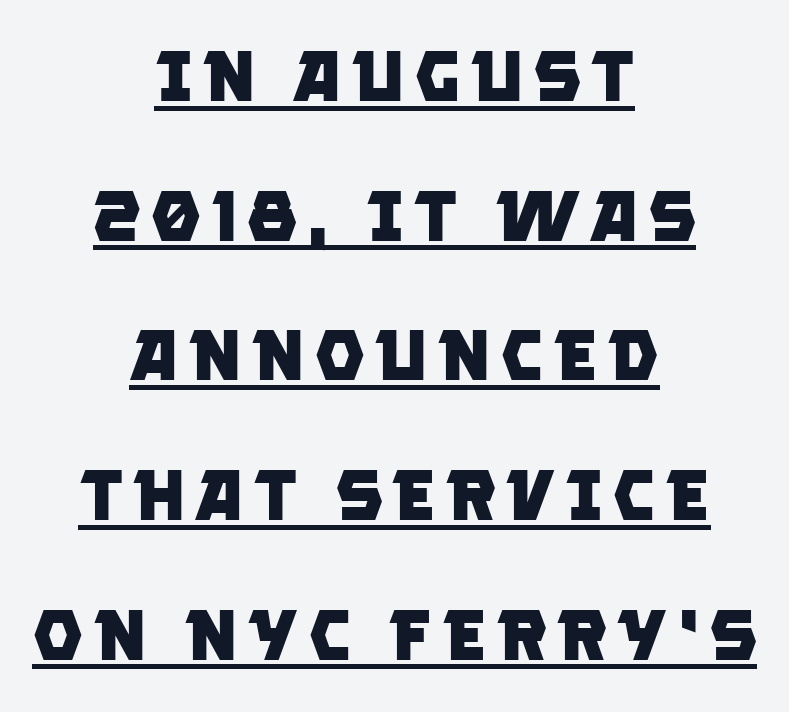
{"serif": "no", "bold": "yes", "weight": "heavy", "width": "normal", "stroke_contrast": "low", "x_height": "large", "monospaced": "no", "underline": "yes", "align": "center", "line_spacing": "loose", "line_spacing_ratio": 1.94, "glyph_px": 72}
